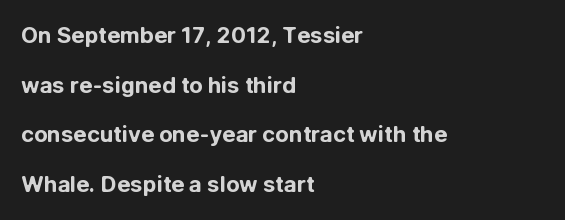
{"italic": "no", "bold": "yes", "underline": "no", "align": "left", "line_spacing": "loose", "line_spacing_ratio": 2.26, "letter_spacing": "normal", "letter_spacing_em": 0.0, "glyph_px": 22}
